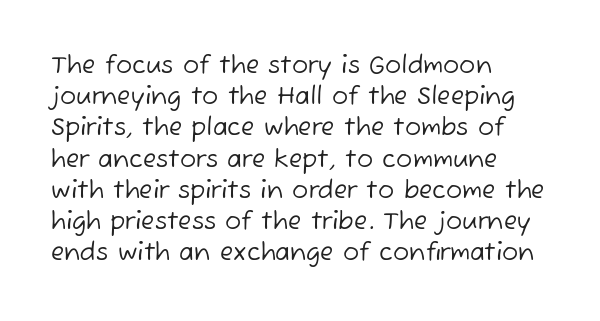
{"bold": "no", "underline": "no", "align": "left", "line_spacing": "normal", "line_spacing_ratio": 1.3, "letter_spacing": "normal", "letter_spacing_em": 0.0, "glyph_px": 24}
